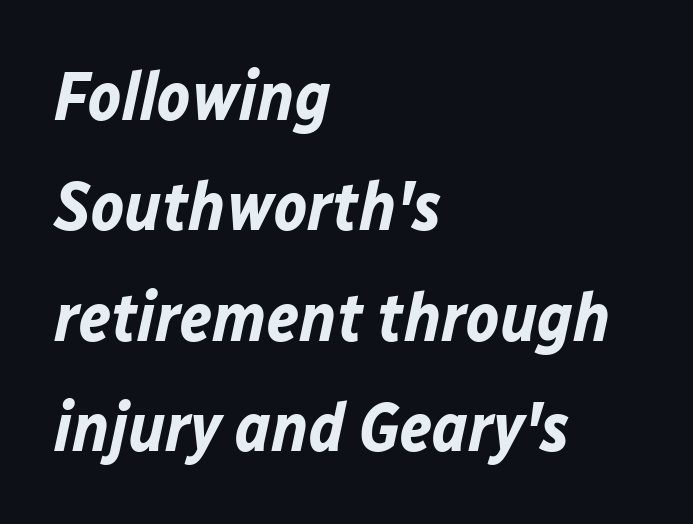
The image shows 69 px bold type, italic (leaning right); set left-aligned, normal line spacing (1.6x), normal letter spacing, not underlined; low stroke contrast and a medium x-height.
